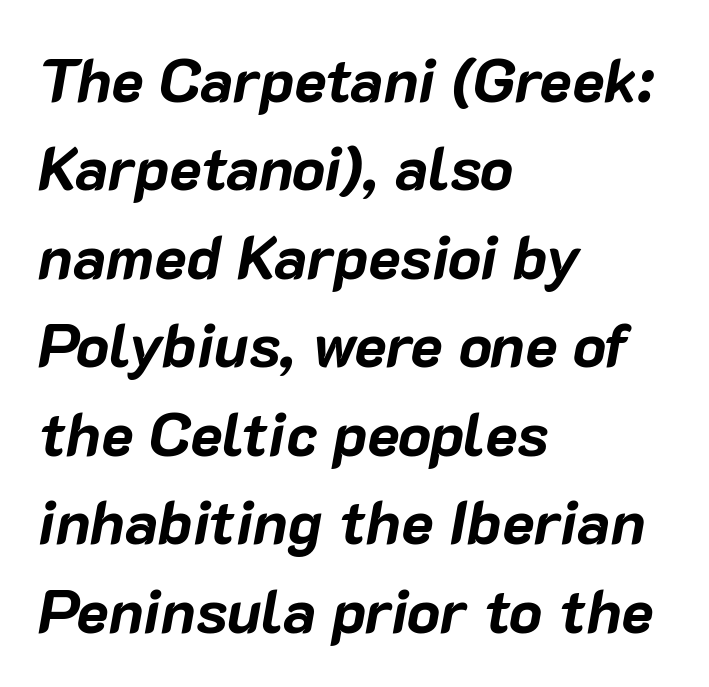
Casual observation: everything's shoved over to the left. Does the weight exceed regular? Yes, all the way to bold. Normally led — the rows are evenly, conventionally spaced. Is the letter spacing exaggerated? No — it looks like the ordinary default. Descenders are the only things crossing below the line. This sample has the flowing, uneven cadence of proportional lettering.
